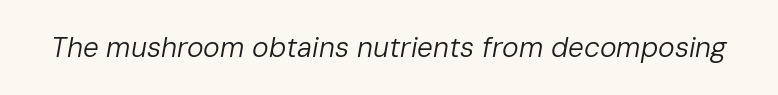
The image shows 28 px regular-weight type, italic (leaning right); set normal letter spacing, not underlined; low stroke contrast and a medium x-height.
